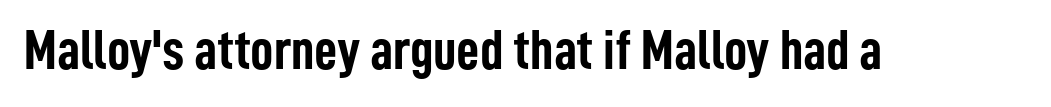
{"serif": "no", "italic": "no", "bold": "yes", "weight": "semibold", "width": "condensed", "stroke_contrast": "low", "x_height": "medium", "monospaced": "no", "underline": "no", "letter_spacing": "normal", "letter_spacing_em": 0.0, "glyph_px": 57}
